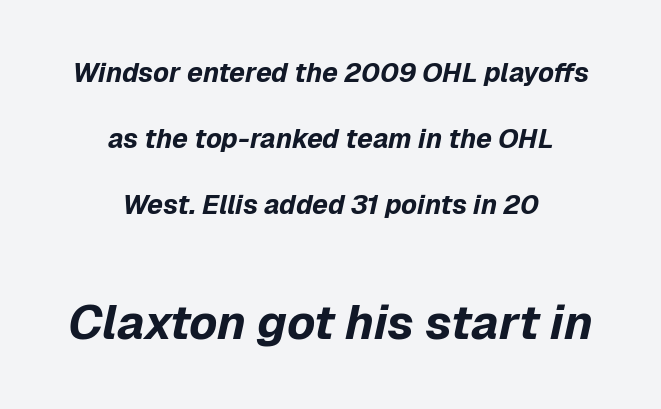
Q: Is the text bold? A: Yes.
Q: Is the text italic (slanted)? A: Yes, it leans right by about 12 degrees.
Q: Is the text underlined? A: No.
Q: How is the paragraph aligned? A: Centered.
Q: Is the spacing between letters normal or unusually wide? A: Normal.
Q: Is the spacing between lines tight, normal or loose? A: Loose.
Q: Which block of text is set in a larger size, the first (top) or the second (bottom)? A: The second (bottom) one.
Q: Width (condensed, normal, or wide)? A: Normal.
Q: Stroke contrast? A: Low.
Q: x-height? A: Medium.
Q: Monospaced? A: No.
